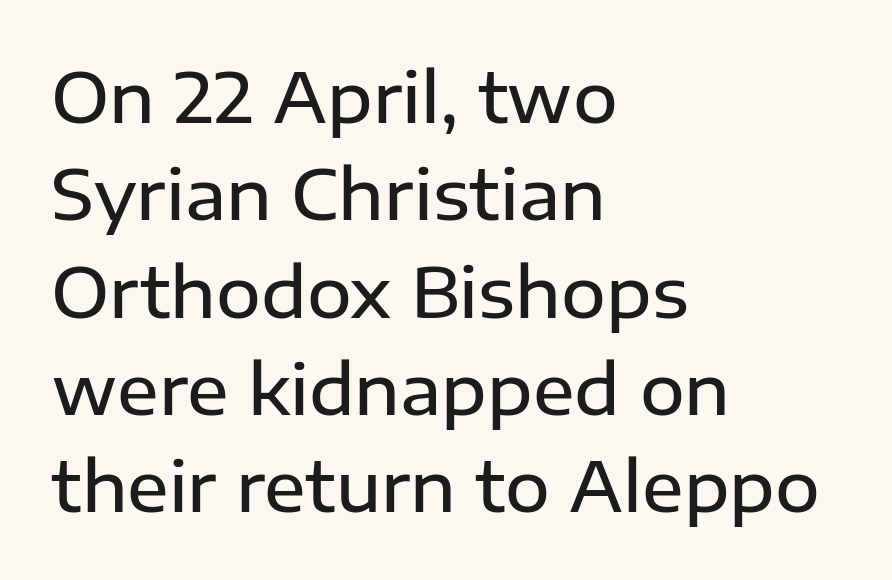
The image shows 69 px semibold sans-serif type, upright; set left-aligned, normal line spacing (1.41x), normal letter spacing, not underlined; low stroke contrast and a medium x-height.
